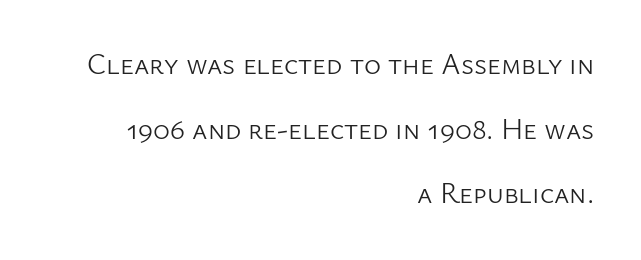
{"serif": "no", "italic": "no", "bold": "no", "weight": "light", "width": "normal", "stroke_contrast": "low", "x_height": "medium", "monospaced": "no", "underline": "no", "align": "right", "line_spacing": "loose", "line_spacing_ratio": 2.23, "letter_spacing": "normal", "letter_spacing_em": 0.0, "glyph_px": 29}
